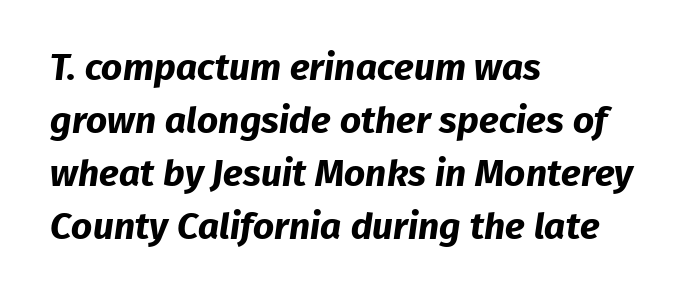
{"serif": "no", "bold": "yes", "weight": "bold", "width": "normal", "stroke_contrast": "low", "x_height": "medium", "monospaced": "no", "underline": "no", "align": "left", "line_spacing": "normal", "line_spacing_ratio": 1.43, "letter_spacing": "normal", "letter_spacing_em": 0.0, "glyph_px": 37}
